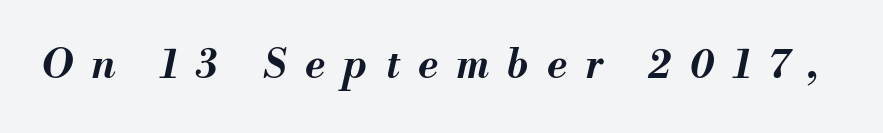
{"italic": "yes", "lean": "right", "slant_degrees": 13, "bold": "yes", "weight": "bold", "width": "normal", "stroke_contrast": "medium", "x_height": "small", "monospaced": "no", "underline": "no", "letter_spacing": "wide", "letter_spacing_em": 0.46, "glyph_px": 40}
